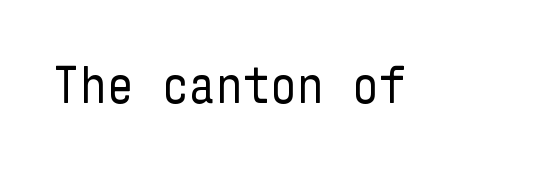
{"serif": "no", "italic": "no", "bold": "no", "weight": "regular", "width": "condensed", "stroke_contrast": "low", "x_height": "medium", "underline": "no", "letter_spacing": "normal", "letter_spacing_em": 0.0, "glyph_px": 53}
